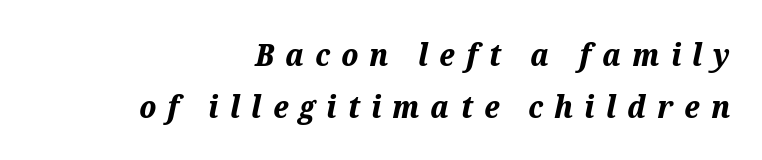
{"italic": "yes", "lean": "right", "slant_degrees": 12, "bold": "yes", "weight": "bold", "width": "normal", "stroke_contrast": "medium", "x_height": "medium", "monospaced": "no", "underline": "no", "align": "right", "line_spacing": "normal", "line_spacing_ratio": 1.67, "letter_spacing": "wide", "letter_spacing_em": 0.36, "glyph_px": 31}
